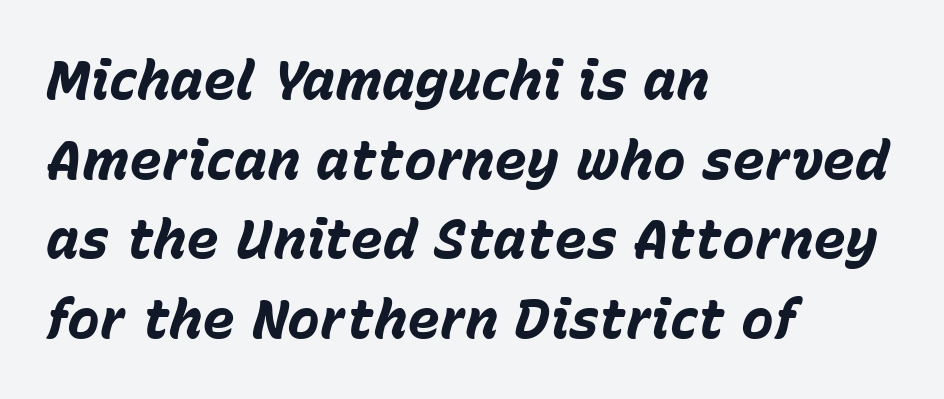
{"italic": "yes", "lean": "right", "slant_degrees": 15, "bold": "yes", "weight": "bold", "width": "normal", "stroke_contrast": "low", "x_height": "medium", "monospaced": "no", "underline": "no", "align": "left", "line_spacing": "normal", "line_spacing_ratio": 1.45, "letter_spacing": "normal", "letter_spacing_em": 0.0, "glyph_px": 55}
